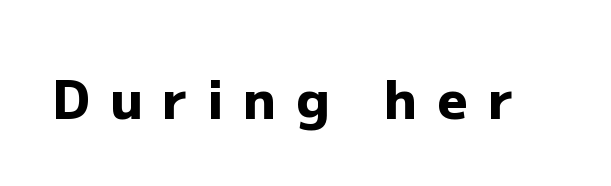
The image shows 53 px heavy sans-serif type, upright; set unusually wide letter spacing (+0.38 em), not underlined; low stroke contrast and a medium x-height.
